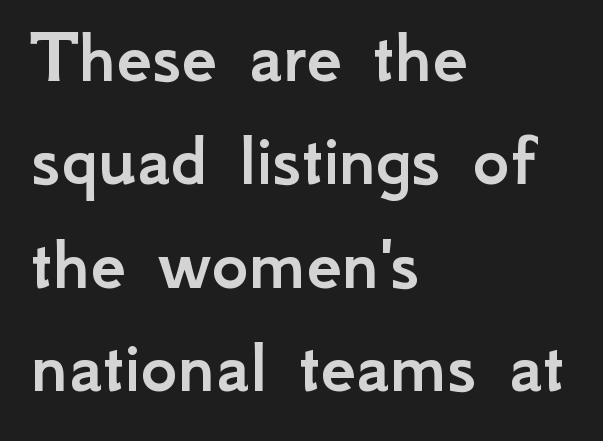
{"serif": "no", "italic": "no", "width": "normal", "stroke_contrast": "low", "x_height": "small", "monospaced": "no", "underline": "no", "align": "left", "line_spacing": "normal", "line_spacing_ratio": 1.31, "letter_spacing": "normal", "letter_spacing_em": 0.0, "glyph_px": 79}
